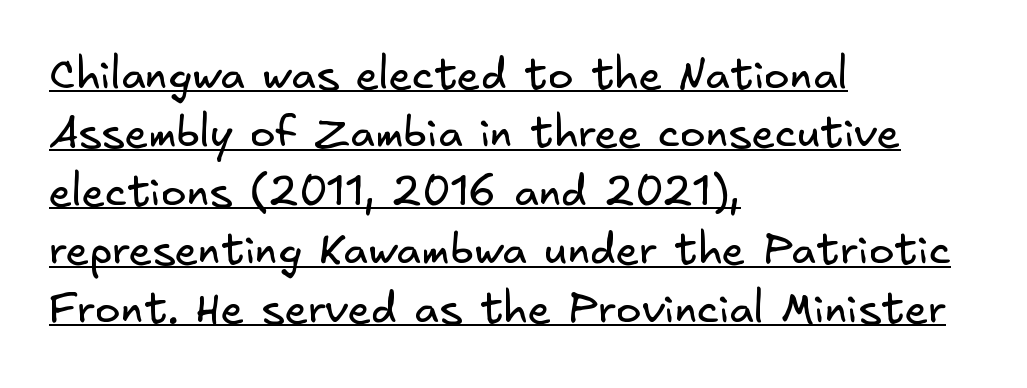
Q: Is the text bold? A: No.
Q: Is the typeface a serif or a sans-serif typeface? A: Sans-serif.
Q: Is the text underlined? A: Yes.
Q: How is the paragraph aligned? A: Left-aligned.
Q: Is the spacing between letters normal or unusually wide? A: Normal.
Q: Is the spacing between lines tight, normal or loose? A: Normal.
Q: Width (condensed, normal, or wide)? A: Normal.
Q: Stroke contrast? A: Low.
Q: x-height? A: Small.
